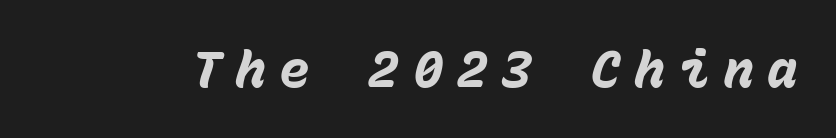
{"italic": "yes", "lean": "right", "slant_degrees": 15, "bold": "yes", "weight": "heavy", "width": "normal", "stroke_contrast": "low", "x_height": "medium", "monospaced": "yes", "underline": "no", "letter_spacing": "wide", "letter_spacing_em": 0.27, "glyph_px": 51}
